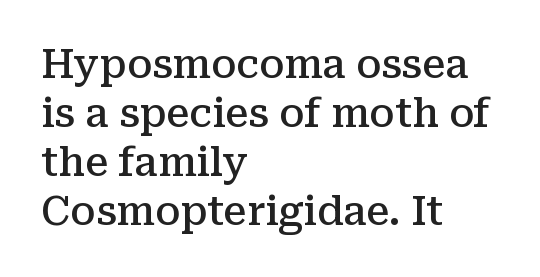
The image shows 39 px semibold serif type, upright; set left-aligned, normal line spacing (1.26x), normal letter spacing, not underlined; medium stroke contrast and a medium x-height.
